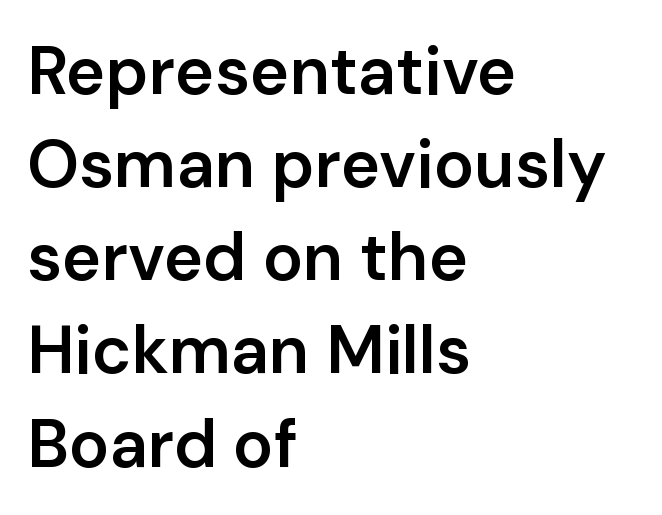
The image shows 67 px semibold sans-serif type, upright; set left-aligned, normal line spacing (1.39x), normal letter spacing, not underlined; low stroke contrast and a medium x-height.
